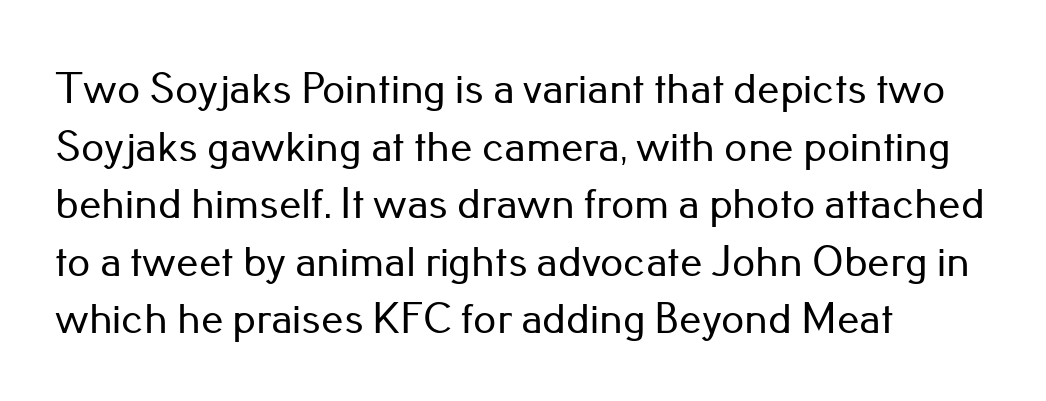
Nobody drew a line under any word here. Posture: vertical. Grotesque or geometric, the face here clearly has no serifs. The lines are quadded left. Each letter keeps its own natural width here, so spacing adapts to shape.
